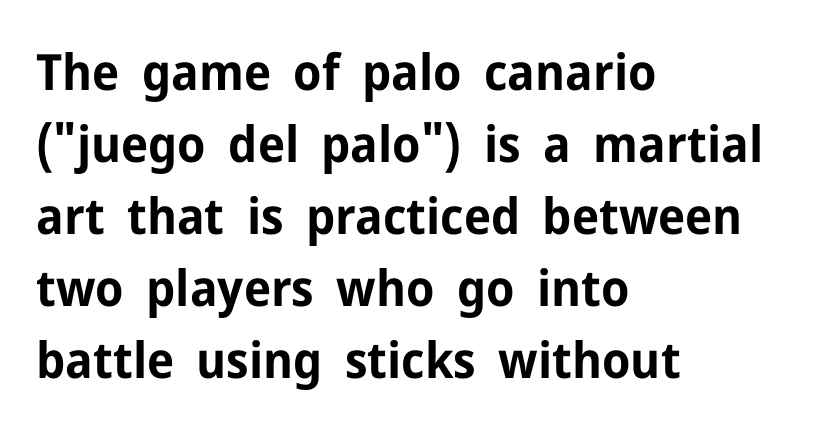
The image shows 50 px bold sans-serif type, upright; set left-aligned, normal line spacing (1.44x), normal letter spacing, not underlined; low stroke contrast and a medium x-height.
